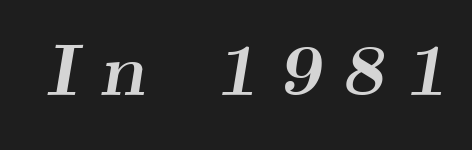
This is serif lettering, the kind often seen in printed books. The foot of each line stays bare and open. Stroke thickness is high; the sample reads as a true bold. The letters advance in unequal steps, a hallmark of proportional type. Every character sits at an angle, as italics do. The horizontal fit of the characters is loose and conspicuously gappy.
